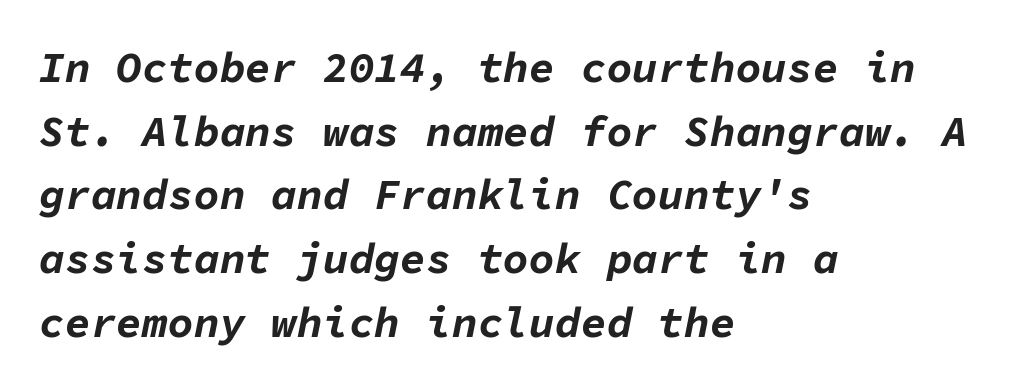
Q: Is the text bold? A: Yes.
Q: Is the text italic (slanted)? A: Yes, it leans right by about 11 degrees.
Q: Is the text underlined? A: No.
Q: How is the paragraph aligned? A: Left-aligned.
Q: Is the spacing between letters normal or unusually wide? A: Normal.
Q: Is the spacing between lines tight, normal or loose? A: Normal.
Q: Width (condensed, normal, or wide)? A: Normal.
Q: Stroke contrast? A: Low.
Q: x-height? A: Medium.
Q: Monospaced? A: Yes.
